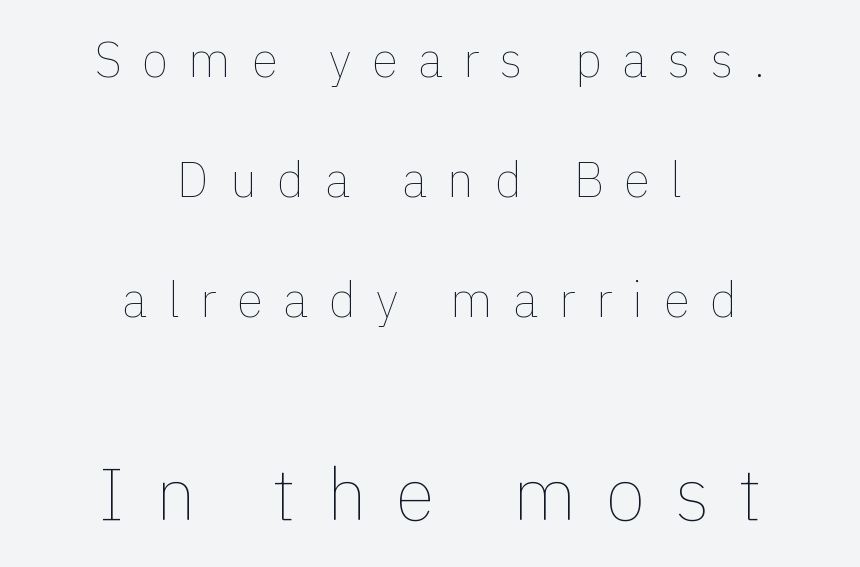
{"italic": "no", "bold": "no", "weight": "thin", "width": "normal", "x_height": "medium", "monospaced": "no", "underline": "no", "align": "center", "line_spacing": "loose", "line_spacing_ratio": 2.45, "letter_spacing": "wide", "letter_spacing_em": 0.41, "larger_block": "second", "size_ratio": 1.49, "glyph_px": 73}
